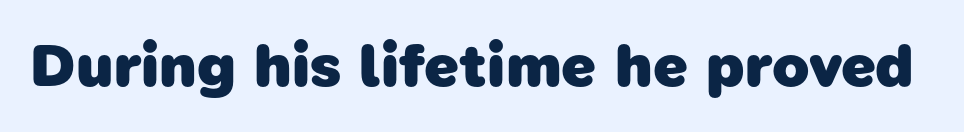
{"serif": "no", "bold": "yes", "weight": "heavy", "width": "normal", "stroke_contrast": "low", "x_height": "medium", "monospaced": "no", "underline": "no", "letter_spacing": "normal", "letter_spacing_em": 0.0, "glyph_px": 61}
